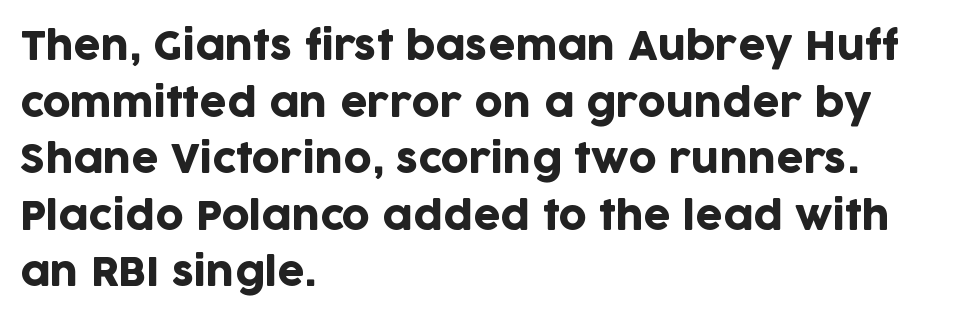
Q: Is the text italic (slanted)? A: No, it is upright.
Q: Is the typeface a serif or a sans-serif typeface? A: Sans-serif.
Q: Is the text underlined? A: No.
Q: How is the paragraph aligned? A: Left-aligned.
Q: Is the spacing between letters normal or unusually wide? A: Normal.
Q: Is the spacing between lines tight, normal or loose? A: Normal.
Q: Width (condensed, normal, or wide)? A: Normal.
Q: Stroke contrast? A: Low.
Q: x-height? A: Large.
Q: Monospaced? A: No.
